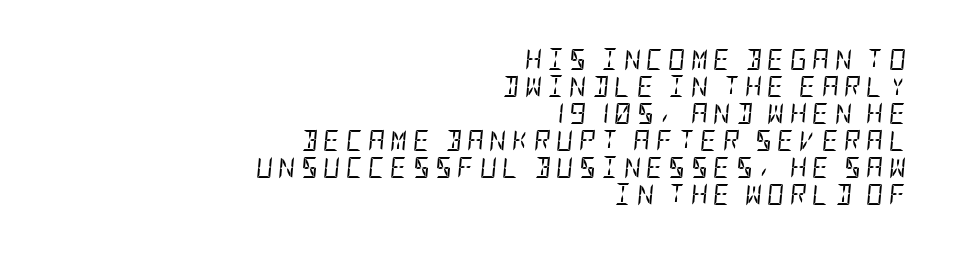
These lines are set flush right with a ragged left edge. Interline gaps are of average width in this sample. Characters follow at a spacing far wider than the type designer built in. A clean baseline with only descenders dipping below it.
